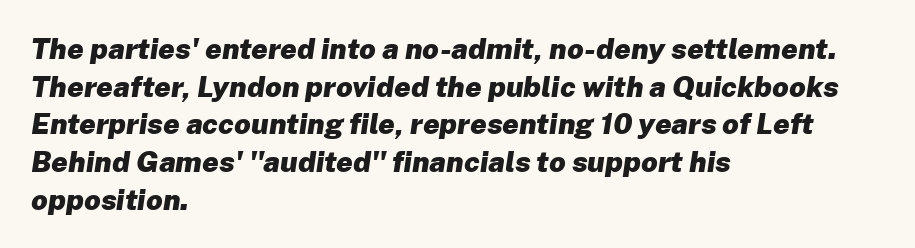
Q: Is the text bold? A: Yes.
Q: Is the text italic (slanted)? A: Yes, it leans right by about 8 degrees.
Q: Is the text underlined? A: No.
Q: How is the paragraph aligned? A: Left-aligned.
Q: Is the spacing between letters normal or unusually wide? A: Normal.
Q: Is the spacing between lines tight, normal or loose? A: Normal.
Q: Width (condensed, normal, or wide)? A: Normal.
Q: Stroke contrast? A: Low.
Q: x-height? A: Medium.
Q: Monospaced? A: No.
